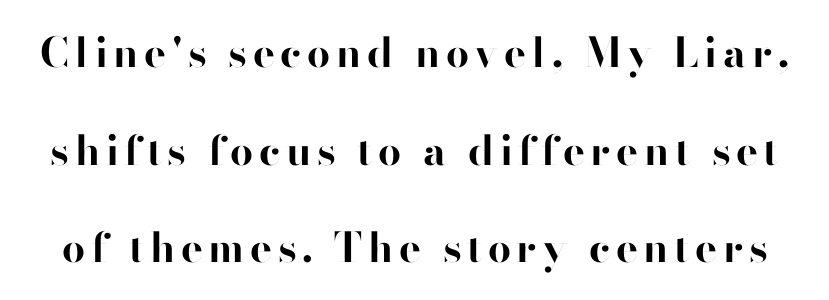
Q: Is the text bold? A: Yes.
Q: Is the text italic (slanted)? A: No, it is upright.
Q: Is the typeface a serif or a sans-serif typeface? A: Sans-serif.
Q: Is the text underlined? A: No.
Q: Is the spacing between lines tight, normal or loose? A: Loose.
Q: Width (condensed, normal, or wide)? A: Normal.
Q: Stroke contrast? A: High.
Q: x-height? A: Small.
Q: Monospaced? A: No.
